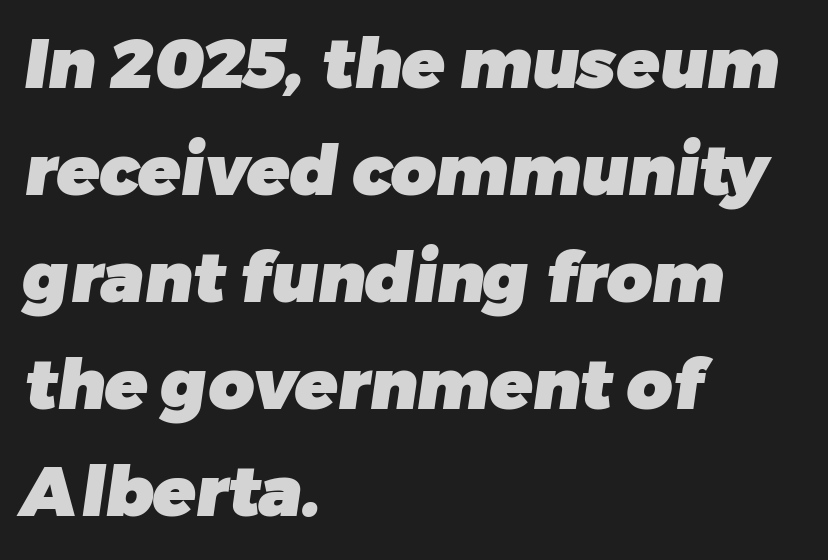
Bare-footed words on every line. Horizontally, the lines are justified to the leading edge only. You could not count columns in this text — the font is proportionally spaced. The passage shown is typeset with a sans-serif family. Leading: standard.
